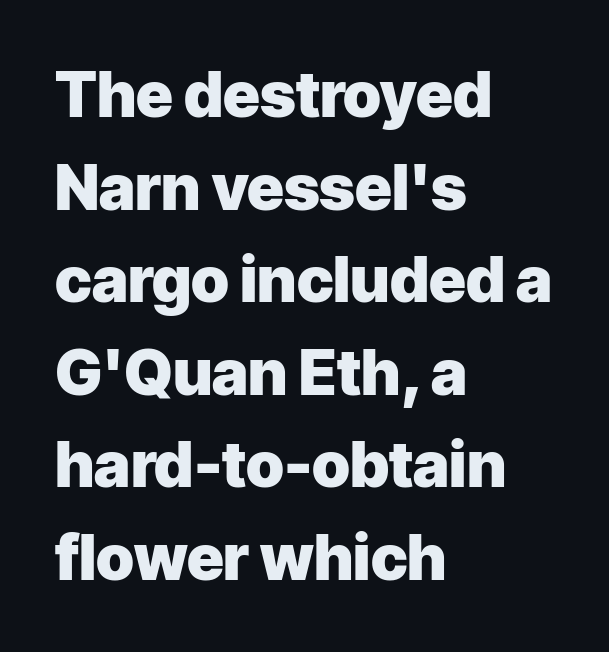
Casual observation: everything's shoved over to the left. Nobody touched the tracking dial on this one. Style check: upright. A sans-serif font was chosen for this passage.
